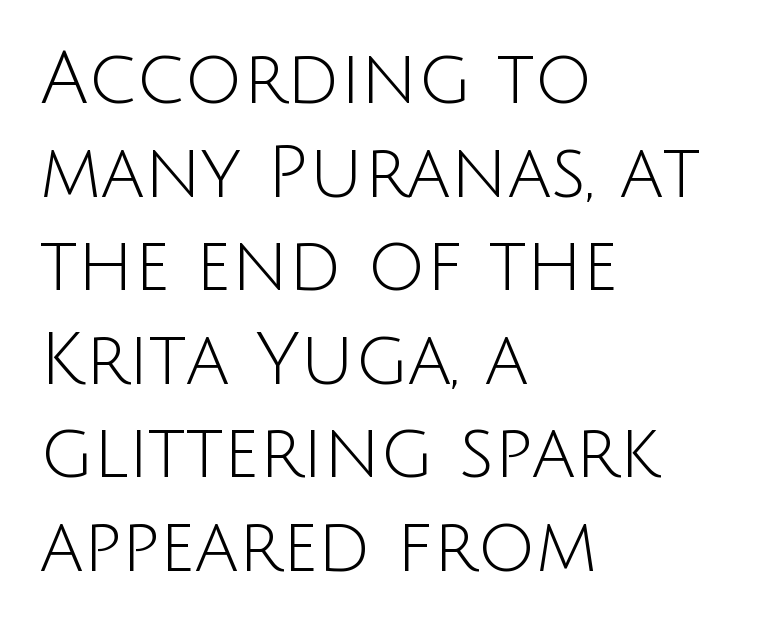
{"serif": "no", "italic": "no", "bold": "no", "weight": "light", "width": "normal", "stroke_contrast": "low", "x_height": "large", "monospaced": "no", "underline": "no", "align": "left", "line_spacing": "normal", "line_spacing_ratio": 1.3, "letter_spacing": "normal", "letter_spacing_em": 0.0, "glyph_px": 72}
